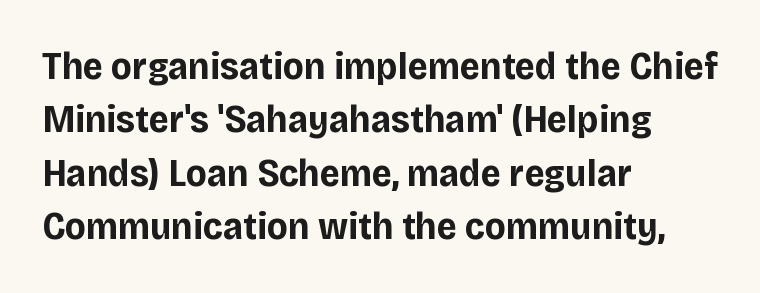
Q: Is the text bold? A: Yes.
Q: Is the text italic (slanted)? A: No, it is upright.
Q: Is the typeface a serif or a sans-serif typeface? A: Sans-serif.
Q: Is the text underlined? A: No.
Q: How is the paragraph aligned? A: Left-aligned.
Q: Is the spacing between letters normal or unusually wide? A: Normal.
Q: Is the spacing between lines tight, normal or loose? A: Normal.
Q: Width (condensed, normal, or wide)? A: Normal.
Q: Stroke contrast? A: Low.
Q: x-height? A: Large.
Q: Monospaced? A: No.
